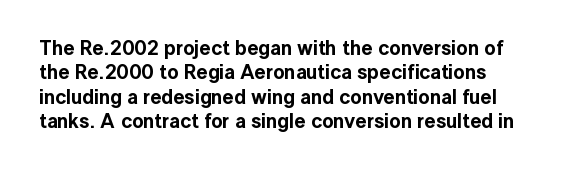
{"italic": "no", "underline": "no", "line_spacing_ratio": 1.22, "letter_spacing": "normal", "letter_spacing_em": 0.0, "glyph_px": 20}
